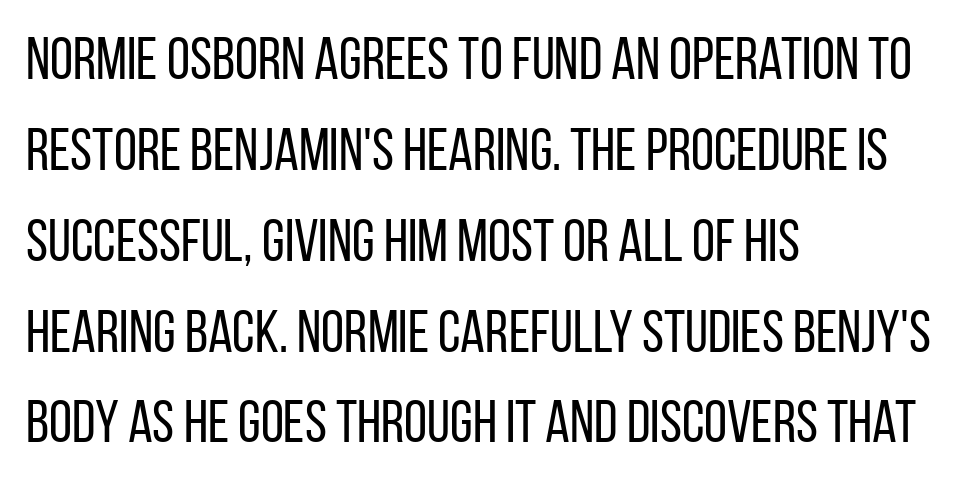
Q: Is the text bold? A: No.
Q: Is the text italic (slanted)? A: No, it is upright.
Q: Is the typeface a serif or a sans-serif typeface? A: Sans-serif.
Q: Is the text underlined? A: No.
Q: How is the paragraph aligned? A: Left-aligned.
Q: Is the spacing between letters normal or unusually wide? A: Normal.
Q: Is the spacing between lines tight, normal or loose? A: Normal.
Q: Width (condensed, normal, or wide)? A: Condensed.
Q: Stroke contrast? A: Low.
Q: x-height? A: Large.
Q: Monospaced? A: No.
